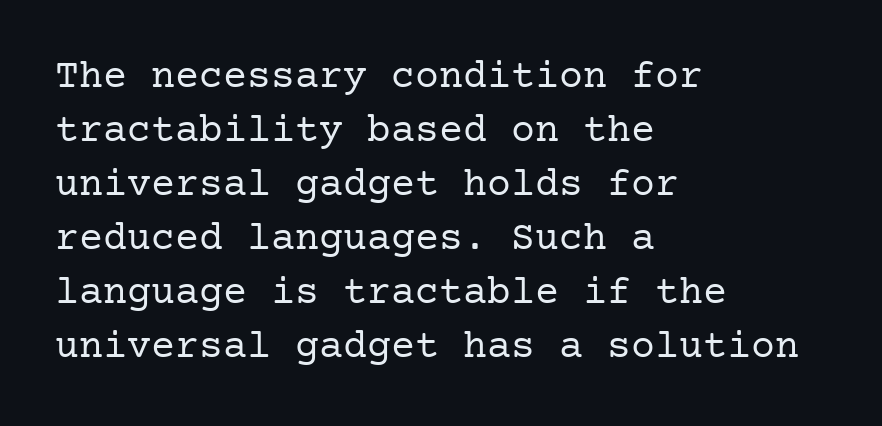
{"serif": "yes", "italic": "no", "bold": "no", "weight": "regular", "width": "normal", "stroke_contrast": "low", "x_height": "medium", "underline": "no", "align": "left", "line_spacing": "normal", "line_spacing_ratio": 1.35, "letter_spacing": "normal", "letter_spacing_em": 0.0, "glyph_px": 40}
